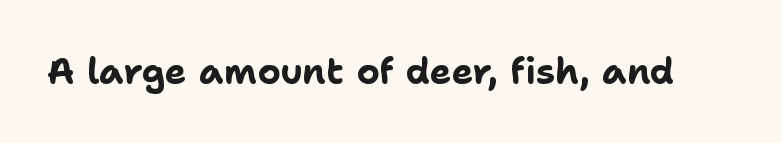
{"serif": "no", "italic": "no", "bold": "yes", "weight": "bold", "width": "normal", "stroke_contrast": "low", "x_height": "medium", "monospaced": "no", "underline": "no", "letter_spacing": "normal", "letter_spacing_em": 0.0, "glyph_px": 36}
